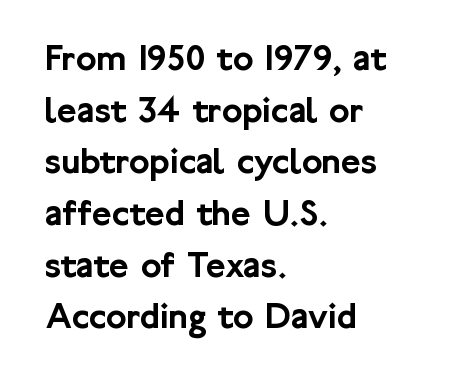
{"serif": "no", "italic": "no", "width": "normal", "stroke_contrast": "low", "x_height": "medium", "monospaced": "no", "underline": "no", "align": "left", "line_spacing": "normal", "line_spacing_ratio": 1.36, "letter_spacing": "normal", "letter_spacing_em": 0.0, "glyph_px": 38}
